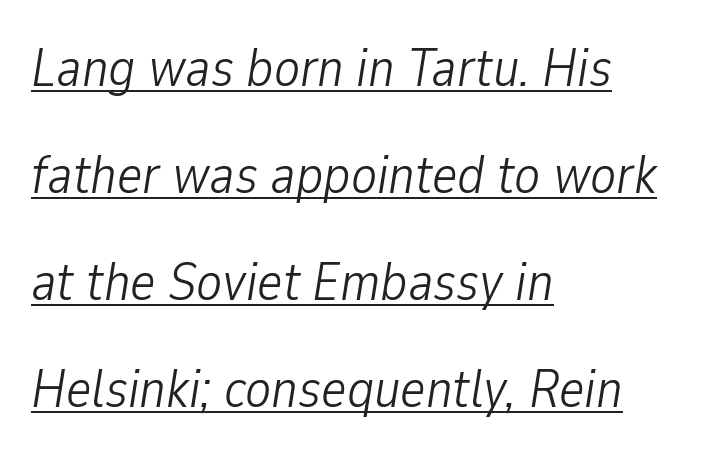
Q: Is the text bold? A: No.
Q: Is the text italic (slanted)? A: Yes, it leans right by about 9 degrees.
Q: Is the text underlined? A: Yes.
Q: How is the paragraph aligned? A: Left-aligned.
Q: Is the spacing between letters normal or unusually wide? A: Normal.
Q: Is the spacing between lines tight, normal or loose? A: Loose.
Q: Width (condensed, normal, or wide)? A: Condensed.
Q: Stroke contrast? A: Low.
Q: x-height? A: Medium.
Q: Monospaced? A: No.
